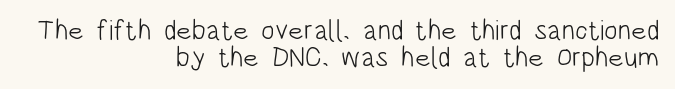
Check under the words: just untouched page. Does the copy run flush right? Yes — the right margin is perfectly even. In terms of letterform style, serifs are entirely absent. The specimen reads as upright at a glance. Varying glyph widths throughout — classic text-font behaviour. Here the glyphs are tracked normally, forming tight word shapes.
